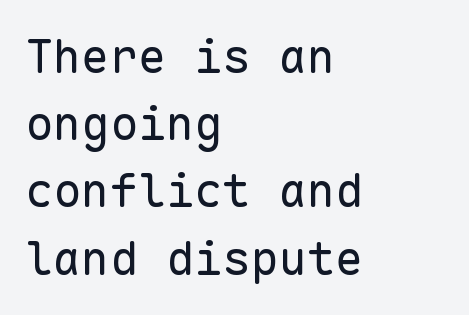
{"serif": "no", "italic": "no", "bold": "no", "weight": "regular", "width": "normal", "stroke_contrast": "low", "x_height": "medium", "monospaced": "yes", "underline": "no", "align": "left", "line_spacing": "normal", "line_spacing_ratio": 1.43, "letter_spacing": "normal", "letter_spacing_em": 0.0, "glyph_px": 47}
